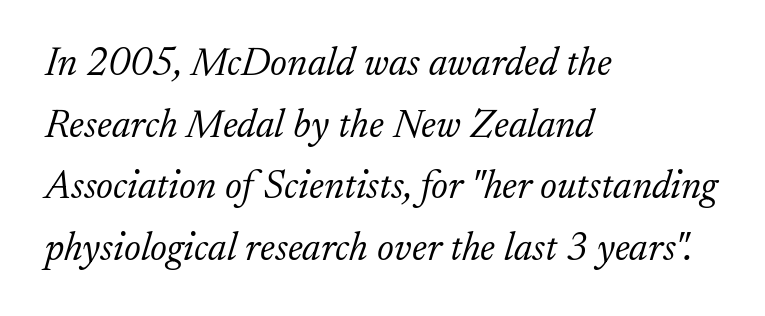
Reading down the block, your eye returns to a fixed left position each line. The line texture is even and compact thanks to regular tracking. Character widths vary here, with narrow letters taking less room than wide ones. Slanted lettering throughout. Each new line begins a customary step beneath the previous one. Is the stroke heavy? The answer is a plain regular-or-lighter.
